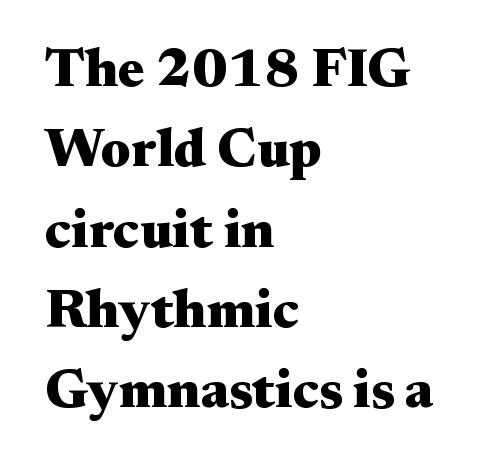
Does the leading feel generous? No, just average. The letters stand straight up with perfectly vertical stems. Notice how the passage keeps a crisp vertical edge on the left only. The glyphs are unaccompanied by any horizontal stroke below them. The tracking reads as untouched default to a designer's eye.
